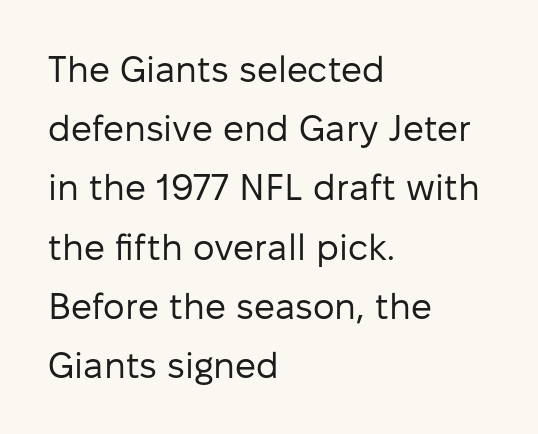
The image shows 37 px regular-weight sans-serif type, upright; set left-aligned, normal line spacing (1.6x), normal letter spacing, not underlined; low stroke contrast and a medium x-height.
